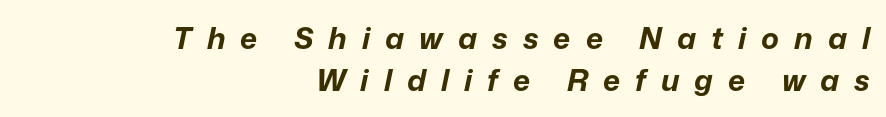
A typesetter would call this heavily tracked-out type. On the weight axis this lands at bold, roughly 700. The space directly below the letters is spotless. The passage shown stacks its lines at a standard gap. Quick note: italic.
